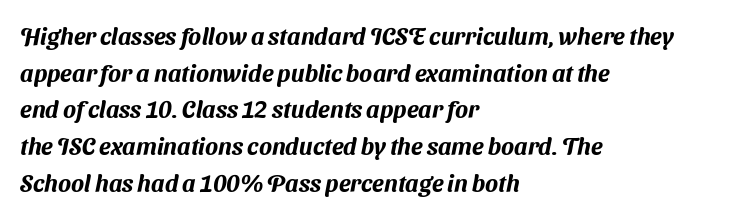
{"underline": "no", "align": "left", "line_spacing": "normal", "line_spacing_ratio": 1.53, "letter_spacing": "normal", "letter_spacing_em": 0.0, "glyph_px": 24}
